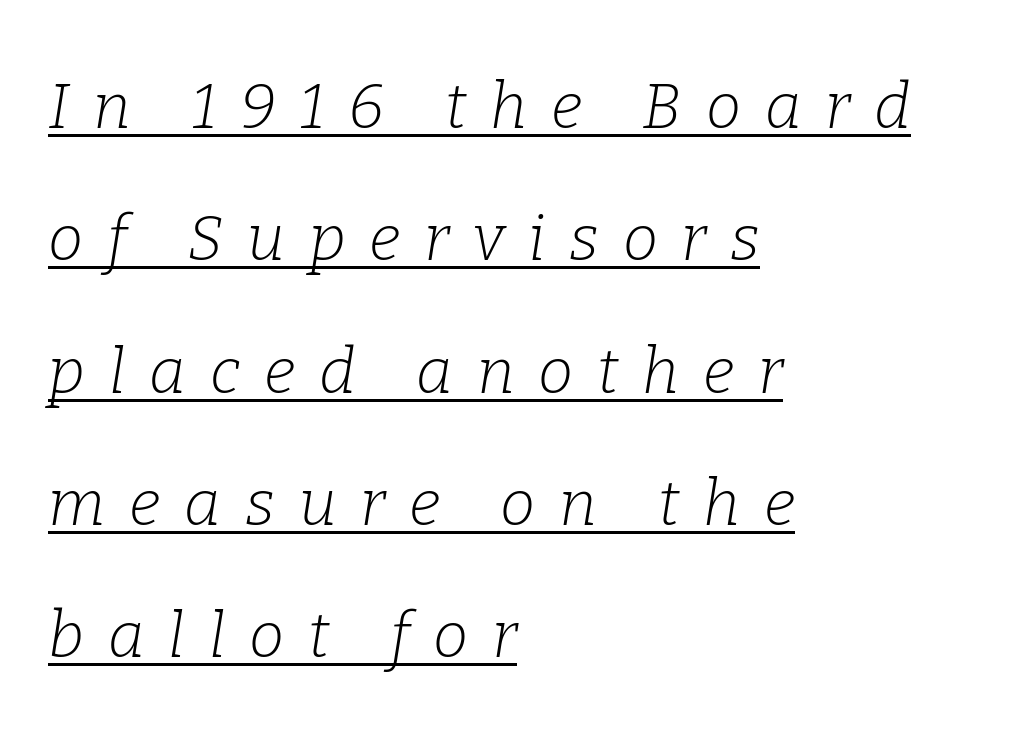
{"serif": "yes", "italic": "yes", "lean": "right", "slant_degrees": 9, "bold": "no", "weight": "light", "width": "normal", "stroke_contrast": "low", "x_height": "medium", "monospaced": "no", "underline": "yes", "align": "left", "line_spacing": "loose", "line_spacing_ratio": 2.1, "letter_spacing": "wide", "letter_spacing_em": 0.38, "glyph_px": 63}
